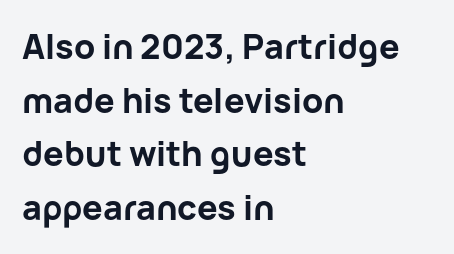
{"serif": "no", "italic": "no", "bold": "yes", "weight": "bold", "width": "normal", "stroke_contrast": "low", "x_height": "medium", "monospaced": "no", "underline": "no", "align": "left", "line_spacing": "normal", "line_spacing_ratio": 1.58, "letter_spacing": "normal", "letter_spacing_em": 0.0, "glyph_px": 34}
